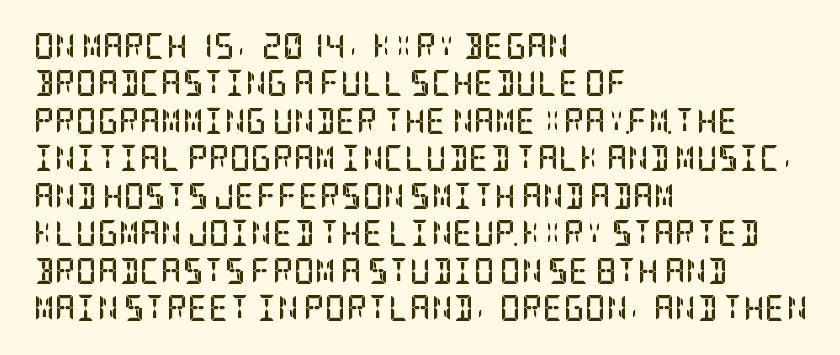
Q: Is the text bold? A: Yes.
Q: Is the text italic (slanted)? A: No, it is upright.
Q: Is the text underlined? A: No.
Q: How is the paragraph aligned? A: Left-aligned.
Q: Is the spacing between letters normal or unusually wide? A: Normal.
Q: Is the spacing between lines tight, normal or loose? A: Normal.
